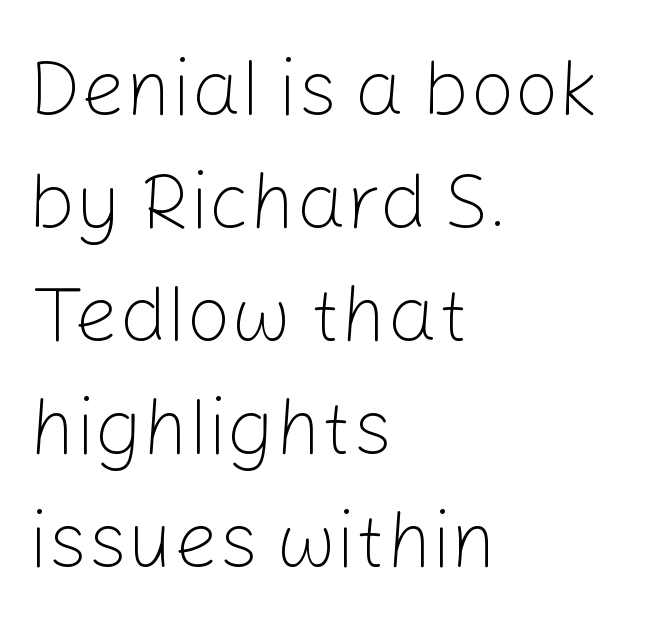
Compared with typical body copy, the letter spacing here is the same. No chunkiness to these letters — they're not bold. Compared with typical paragraphs, the rows here are spaced about the same. The typeface chosen for these lines omits serifs. Here the designer chose a conventional face with non-uniform glyph widths. Horizontal alignment here is leftward, the default for most running prose.
